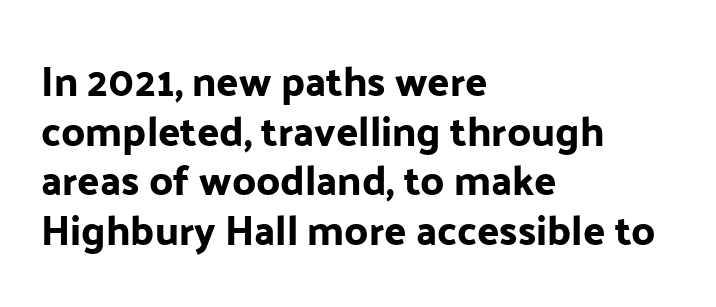
Q: Is the text italic (slanted)? A: No, it is upright.
Q: Is the typeface a serif or a sans-serif typeface? A: Sans-serif.
Q: Is the text underlined? A: No.
Q: How is the paragraph aligned? A: Left-aligned.
Q: Is the spacing between letters normal or unusually wide? A: Normal.
Q: Width (condensed, normal, or wide)? A: Normal.
Q: Stroke contrast? A: Low.
Q: x-height? A: Medium.
Q: Monospaced? A: No.
